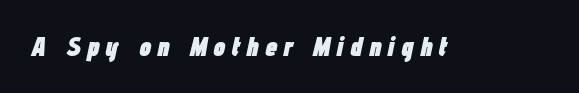
Q: Is the text bold? A: Yes.
Q: Is the text italic (slanted)? A: Yes, it leans right by about 12 degrees.
Q: Is the text underlined? A: No.
Q: Is the spacing between letters normal or unusually wide? A: Unusually wide.
